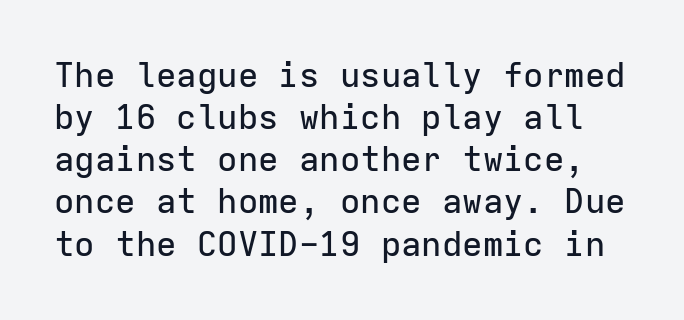
{"serif": "no", "italic": "no", "width": "normal", "stroke_contrast": "low", "x_height": "medium", "monospaced": "yes", "underline": "no", "line_spacing_ratio": 1.24, "letter_spacing": "normal", "letter_spacing_em": 0.0, "glyph_px": 34}
